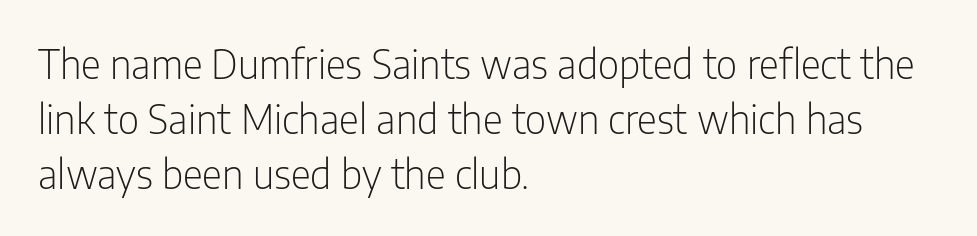
{"serif": "no", "italic": "no", "bold": "no", "weight": "light", "width": "condensed", "stroke_contrast": "low", "x_height": "medium", "monospaced": "no", "underline": "no", "align": "left", "line_spacing": "normal", "line_spacing_ratio": 1.41, "letter_spacing": "normal", "letter_spacing_em": 0.0, "glyph_px": 39}
